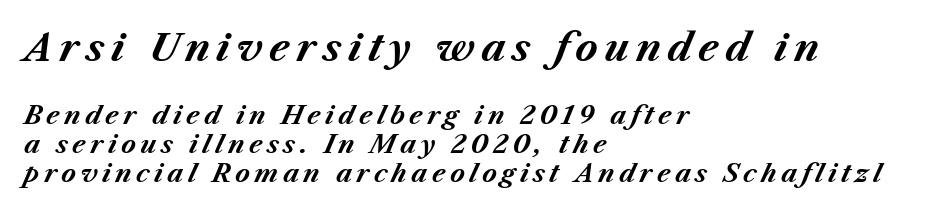
Q: Is the text bold? A: Yes.
Q: Is the text italic (slanted)? A: Yes, it leans right by about 23 degrees.
Q: Is the text underlined? A: No.
Q: How is the paragraph aligned? A: Left-aligned.
Q: Which block of text is set in a larger size, the first (top) or the second (bottom)? A: The first (top) one.
Q: Width (condensed, normal, or wide)? A: Normal.
Q: Stroke contrast? A: Medium.
Q: x-height? A: Medium.
Q: Monospaced? A: No.
